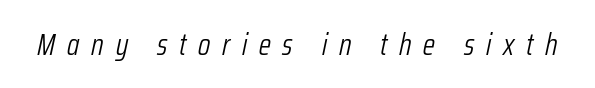
{"italic": "yes", "lean": "right", "slant_degrees": 12, "bold": "no", "weight": "light", "width": "condensed", "stroke_contrast": "low", "x_height": "medium", "monospaced": "no", "underline": "no", "letter_spacing": "wide", "letter_spacing_em": 0.38, "glyph_px": 31}
